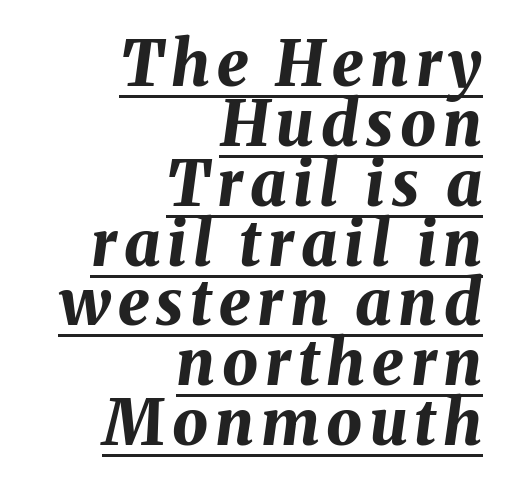
{"italic": "yes", "lean": "right", "slant_degrees": 8, "bold": "yes", "weight": "bold", "width": "normal", "stroke_contrast": "medium", "x_height": "medium", "monospaced": "no", "underline": "yes", "align": "right", "line_spacing": "tight", "line_spacing_ratio": 0.95, "glyph_px": 63}
